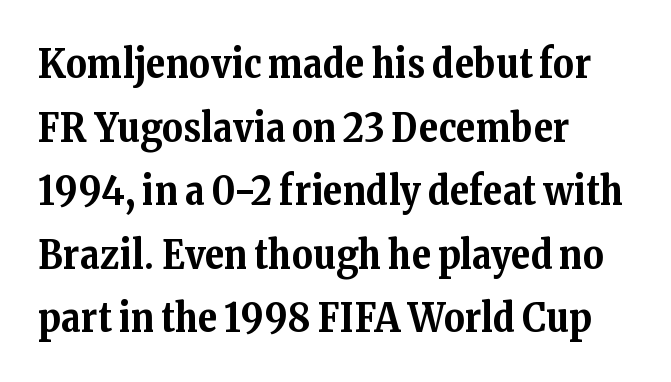
Q: Is the text bold? A: Yes.
Q: Is the text italic (slanted)? A: No, it is upright.
Q: Is the typeface a serif or a sans-serif typeface? A: Serif.
Q: Is the text underlined? A: No.
Q: How is the paragraph aligned? A: Left-aligned.
Q: Is the spacing between letters normal or unusually wide? A: Normal.
Q: Is the spacing between lines tight, normal or loose? A: Normal.
Q: Width (condensed, normal, or wide)? A: Normal.
Q: Stroke contrast? A: Medium.
Q: x-height? A: Medium.
Q: Monospaced? A: No.
